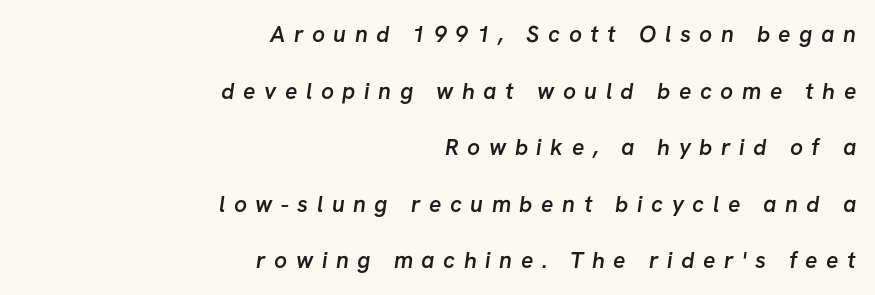
Line spacing here is loose. The space directly below the letters is spotless. The lines in this sample share a right terminus and differ only in where they begin. The characters look somewhat weighty, a semibold short of true bold.
